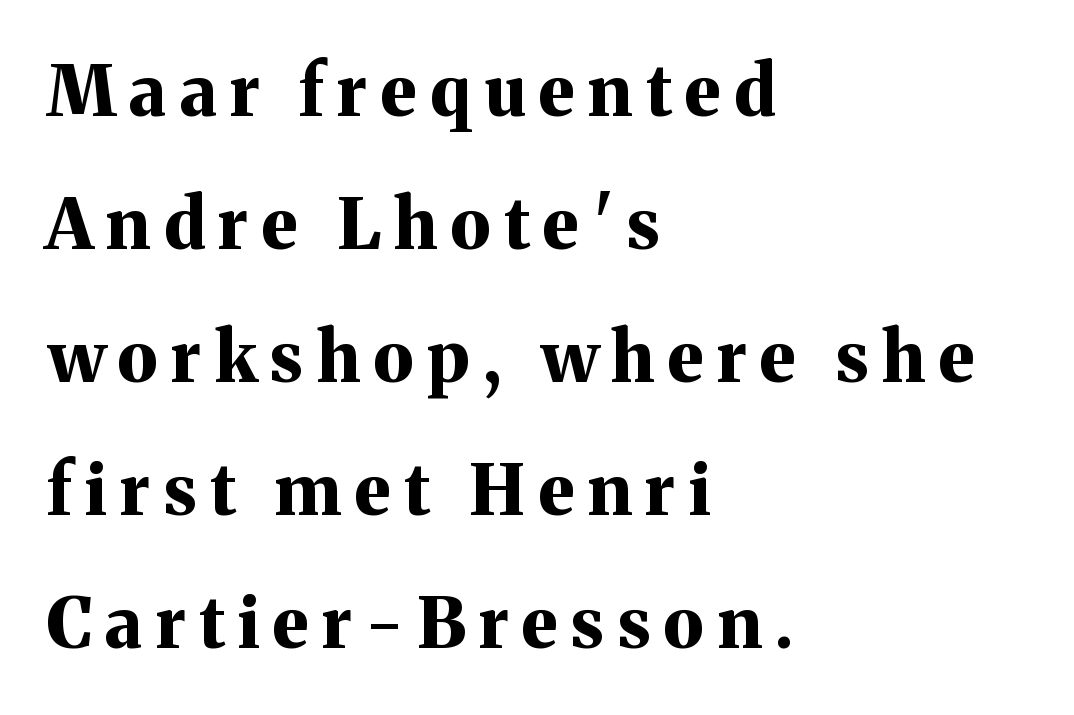
The image shows 70 px bold serif type, upright; set left-aligned, loose line spacing (1.9x), not underlined; medium stroke contrast and a medium x-height.
